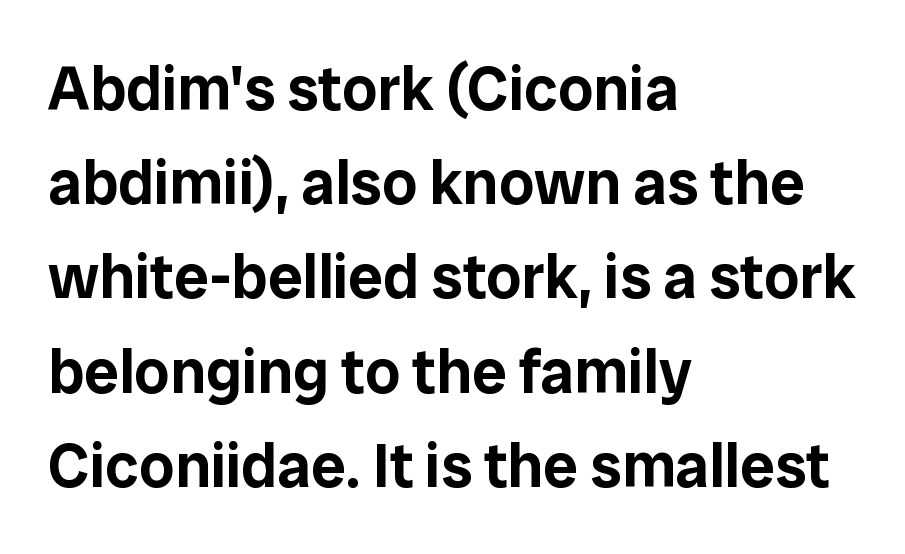
Q: Is the text italic (slanted)? A: No, it is upright.
Q: Is the typeface a serif or a sans-serif typeface? A: Sans-serif.
Q: Is the text underlined? A: No.
Q: How is the paragraph aligned? A: Left-aligned.
Q: Is the spacing between letters normal or unusually wide? A: Normal.
Q: Is the spacing between lines tight, normal or loose? A: Normal.
Q: Width (condensed, normal, or wide)? A: Normal.
Q: Stroke contrast? A: Low.
Q: x-height? A: Medium.
Q: Monospaced? A: No.
